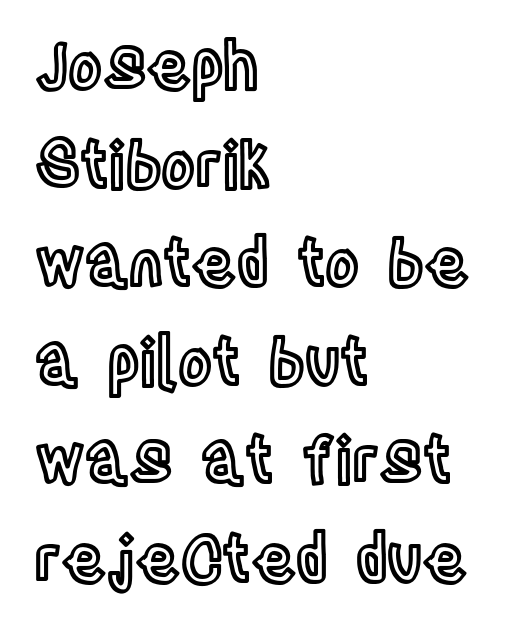
The image shows 64 px condensed type, upright; set left-aligned, normal line spacing (1.54x), normal letter spacing, not underlined; a large x-height.
